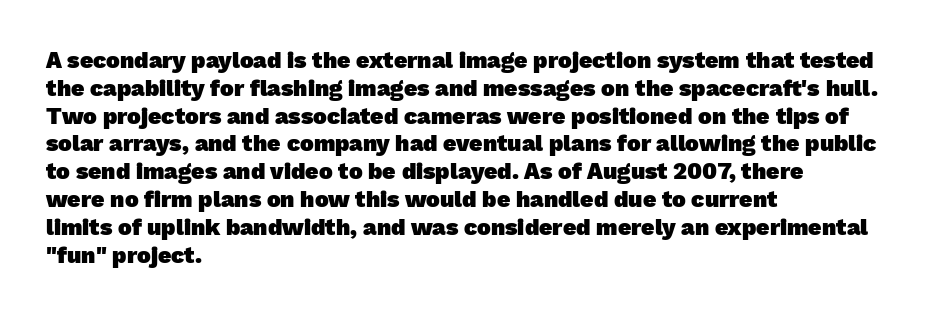
The image shows 23 px bold type; set left-aligned, line spacing 1.21x, normal letter spacing, not underlined.
